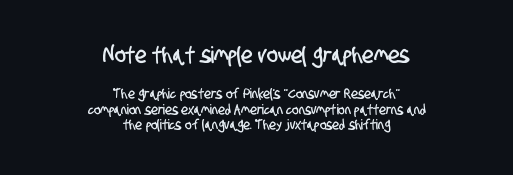
The image shows 23 px text type; set centered, tight line spacing (1.09x), normal letter spacing, not underlined; the first (top) block is 1.64x larger.
